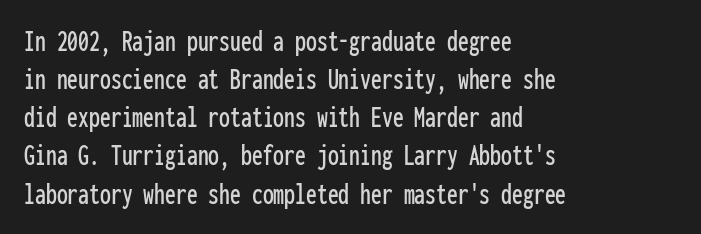
The image shows 31 px condensed sans-serif type, upright, monospaced; set left-aligned, line spacing 1.23x, normal letter spacing, not underlined; low stroke contrast and a medium x-height.
